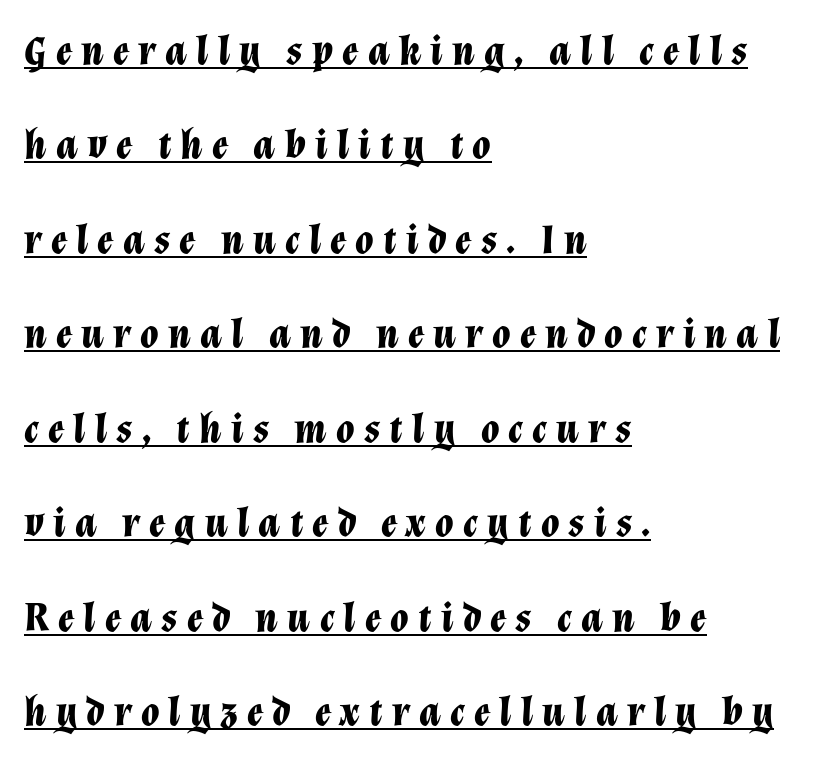
The image shows 42 px bold type, italic (leaning right); set left-aligned, loose line spacing (2.25x), unusually wide letter spacing (+0.22 em), underlined; low stroke contrast and a medium x-height.
